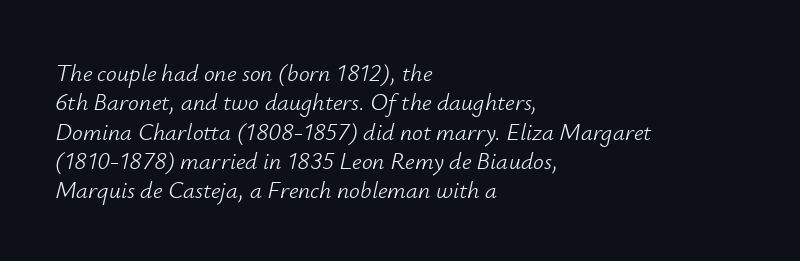
{"italic": "yes", "lean": "right", "slant_degrees": 12, "bold": "no", "underline": "no", "align": "left", "line_spacing_ratio": 1.22, "letter_spacing": "normal", "letter_spacing_em": 0.0, "glyph_px": 24}
